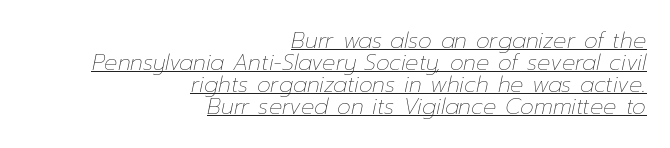
Successive baselines arrive quickly, one right under another. The string is rendered with underlining switched on. The passage shown has conventional tracking throughout. Emphasis-style slanted type is in use. In CSS terms this would be text-align: right.
